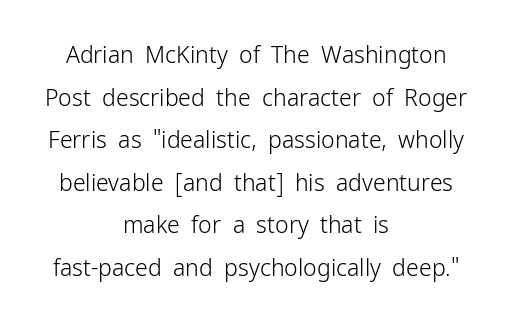
Q: Is the text bold? A: No.
Q: Is the text italic (slanted)? A: No, it is upright.
Q: Is the text underlined? A: No.
Q: How is the paragraph aligned? A: Centered.
Q: Is the spacing between letters normal or unusually wide? A: Normal.
